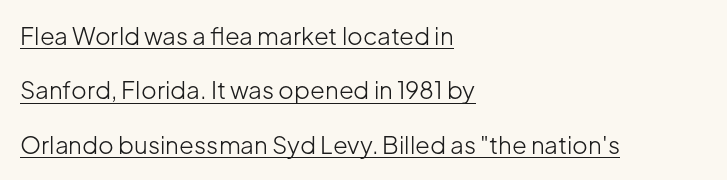
The lines in this sample share a left origin and differ only in where they stop. Weight class: somewhere from thin through regular. How would I describe the line gaps? Wide and relaxed. What stands out about the letter spacing? Nothing — it is the standard amount.
